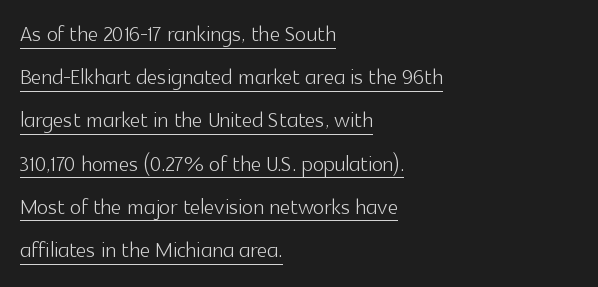
{"serif": "no", "italic": "no", "bold": "no", "weight": "light", "width": "normal", "x_height": "medium", "monospaced": "no", "underline": "yes", "align": "left", "line_spacing": "normal", "line_spacing_ratio": 1.49, "letter_spacing": "normal", "letter_spacing_em": 0.0, "glyph_px": 29}
